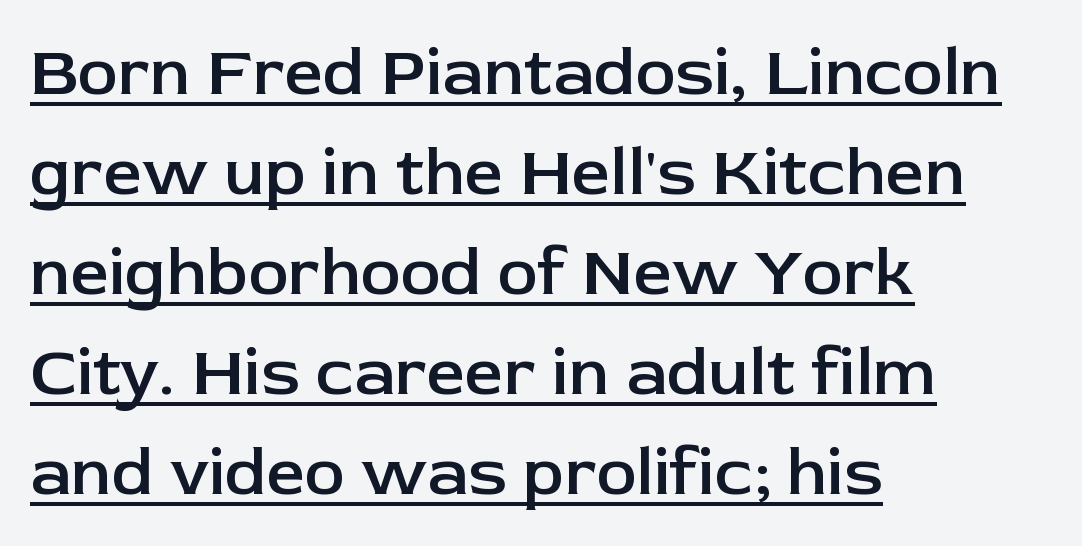
The rendering uses a semibold face; strokes are thickened but not to full bold. The gaps between neighbouring characters are ordinary and unremarkable. Which margin do the lines hug? The left one — the right edge is uneven. I'd call this a sans setting — the letters go barefoot. In terms of posture, this sample is upright.
